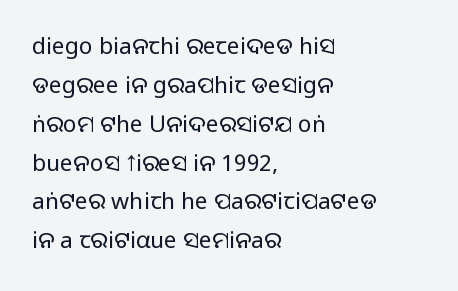
Q: Is the text italic (slanted)? A: No, it is upright.
Q: Is the text underlined? A: No.
Q: How is the paragraph aligned? A: Left-aligned.
Q: Is the spacing between letters normal or unusually wide? A: Normal.
Q: Is the spacing between lines tight, normal or loose? A: Normal.
